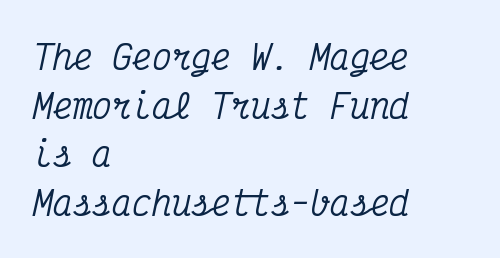
Q: Is the text italic (slanted)? A: Yes, it leans right by about 12 degrees.
Q: Is the typeface a serif or a sans-serif typeface? A: Serif.
Q: Is the text underlined? A: No.
Q: How is the paragraph aligned? A: Left-aligned.
Q: Is the spacing between letters normal or unusually wide? A: Normal.
Q: Is the spacing between lines tight, normal or loose? A: Normal.
Q: Width (condensed, normal, or wide)? A: Condensed.
Q: Stroke contrast? A: Medium.
Q: x-height? A: Medium.
Q: Monospaced? A: Yes.
